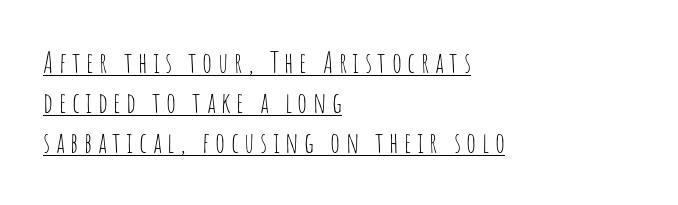
{"serif": "no", "italic": "no", "bold": "no", "weight": "thin", "width": "condensed", "stroke_contrast": "low", "x_height": "large", "monospaced": "no", "underline": "yes", "align": "left", "line_spacing": "normal", "line_spacing_ratio": 1.38, "glyph_px": 29}
